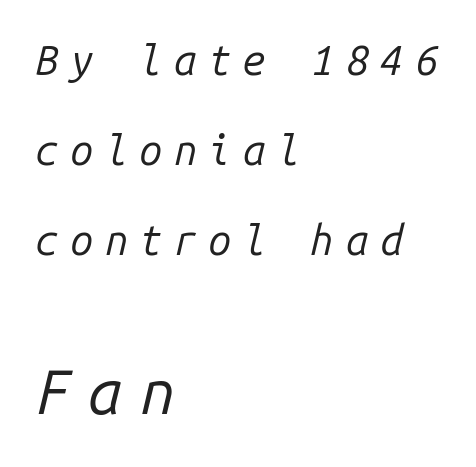
{"italic": "yes", "lean": "right", "slant_degrees": 14, "bold": "no", "weight": "regular", "width": "normal", "stroke_contrast": "low", "x_height": "medium", "monospaced": "yes", "underline": "no", "align": "left", "line_spacing": "loose", "line_spacing_ratio": 2.19, "letter_spacing": "wide", "letter_spacing_em": 0.28, "larger_block": "second", "size_ratio": 1.51, "glyph_px": 62}
